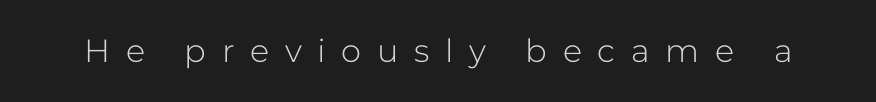
Q: Is the text bold? A: No.
Q: Is the text italic (slanted)? A: No, it is upright.
Q: Is the typeface a serif or a sans-serif typeface? A: Sans-serif.
Q: Is the text underlined? A: No.
Q: Is the spacing between letters normal or unusually wide? A: Unusually wide.
Q: Width (condensed, normal, or wide)? A: Normal.
Q: Stroke contrast? A: Low.
Q: x-height? A: Medium.
Q: Monospaced? A: No.
